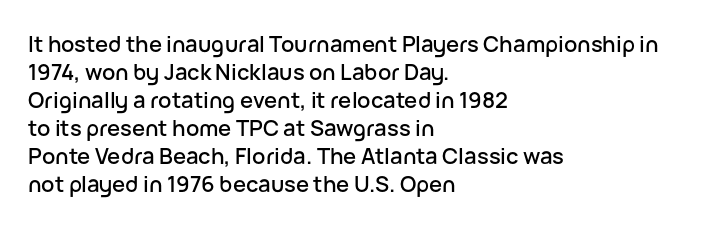
In terms of leading, this rendering sits right in the middle. Do the letters lean? They stand straight. These lines stack with their left ends in a neat column. The zone under the glyphs is completely vacant. The letters sit at their default tracking, neither squeezed nor spread.
